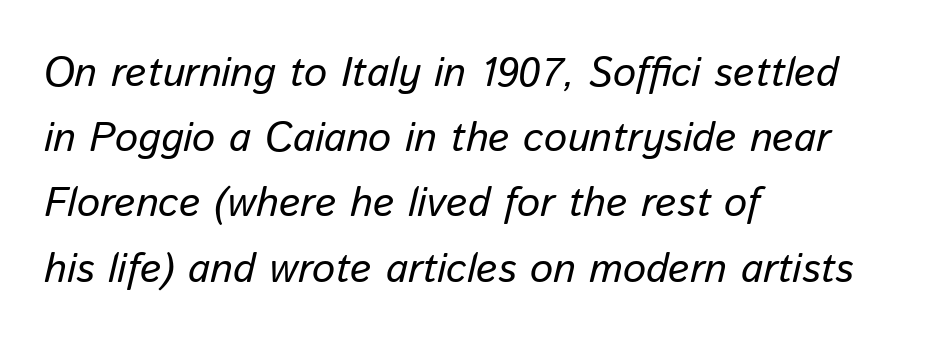
Q: Is the text bold? A: No.
Q: Is the text italic (slanted)? A: Yes, it leans right by about 13 degrees.
Q: Is the text underlined? A: No.
Q: How is the paragraph aligned? A: Left-aligned.
Q: Is the spacing between letters normal or unusually wide? A: Normal.
Q: Is the spacing between lines tight, normal or loose? A: Normal.
Q: Width (condensed, normal, or wide)? A: Normal.
Q: Stroke contrast? A: Low.
Q: x-height? A: Medium.
Q: Monospaced? A: No.
